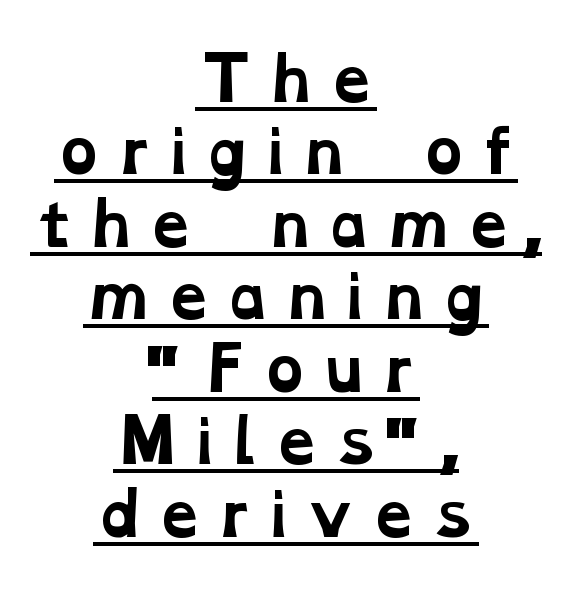
These lines stack symmetrically, like a column narrowing and widening about its center. Normally led — the rows are evenly, conventionally spaced. Serif or sans? Serif — the stroke terminals have little feet. The passage shown is typed in a proportional face where columns would drift. Caption: lettering with a line underneath. Strong, thick strokes mark this as bold type.
